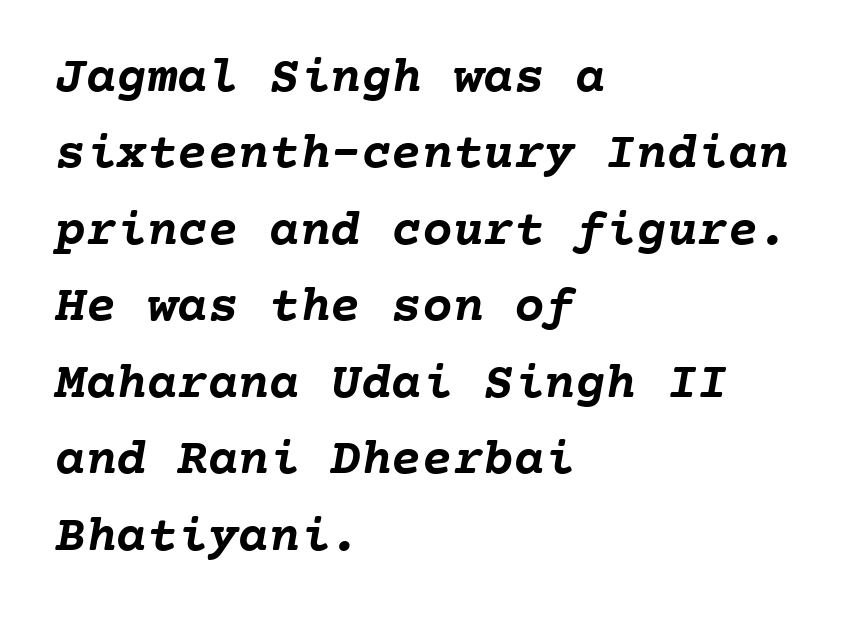
The image shows 51 px semibold type, monospaced; set left-aligned, normal line spacing (1.5x), normal letter spacing, not underlined; low stroke contrast and a medium x-height.
